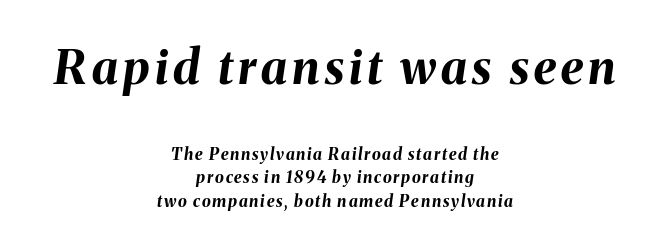
{"italic": "yes", "lean": "right", "slant_degrees": 8, "bold": "yes", "weight": "bold", "width": "normal", "stroke_contrast": "medium", "x_height": "medium", "monospaced": "no", "underline": "no", "align": "center", "line_spacing": "normal", "line_spacing_ratio": 1.47, "larger_block": "first", "size_ratio": 2.94, "glyph_px": 47}
